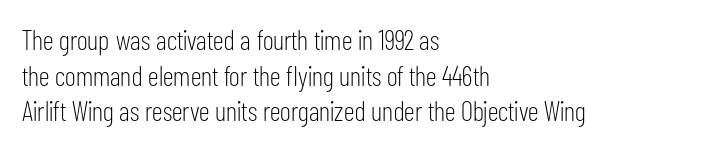
{"serif": "no", "italic": "no", "bold": "no", "weight": "light", "width": "condensed", "stroke_contrast": "low", "x_height": "medium", "monospaced": "no", "underline": "no", "align": "left", "line_spacing": "normal", "line_spacing_ratio": 1.27, "letter_spacing": "normal", "letter_spacing_em": 0.0, "glyph_px": 28}
